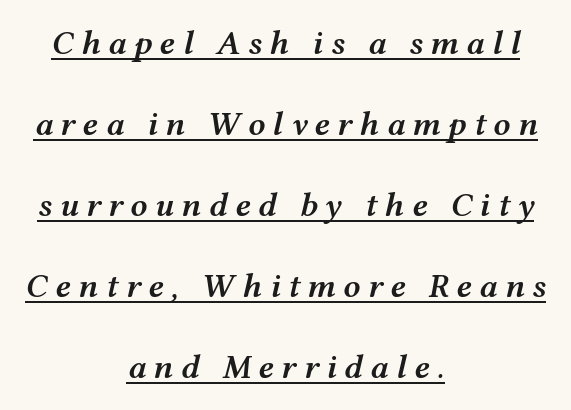
{"italic": "yes", "lean": "right", "slant_degrees": 12, "bold": "semi", "weight": "semibold", "width": "wide", "stroke_contrast": "medium", "x_height": "medium", "monospaced": "no", "underline": "yes", "align": "center", "line_spacing": "loose", "line_spacing_ratio": 2.38, "letter_spacing": "wide", "letter_spacing_em": 0.21, "glyph_px": 34}
